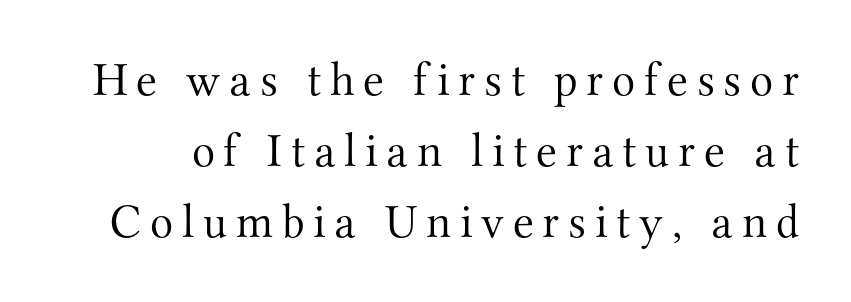
{"serif": "yes", "italic": "no", "bold": "no", "weight": "light", "width": "normal", "stroke_contrast": "medium", "x_height": "small", "monospaced": "no", "underline": "no", "line_spacing": "normal", "line_spacing_ratio": 1.48, "glyph_px": 48}
